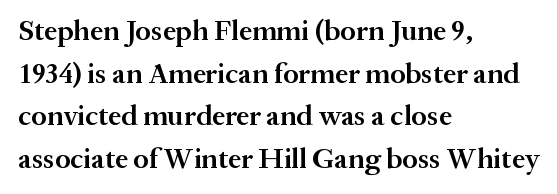
The image shows 29 px semibold serif type, upright; set left-aligned, normal line spacing (1.47x), normal letter spacing, not underlined; medium stroke contrast and a medium x-height.
